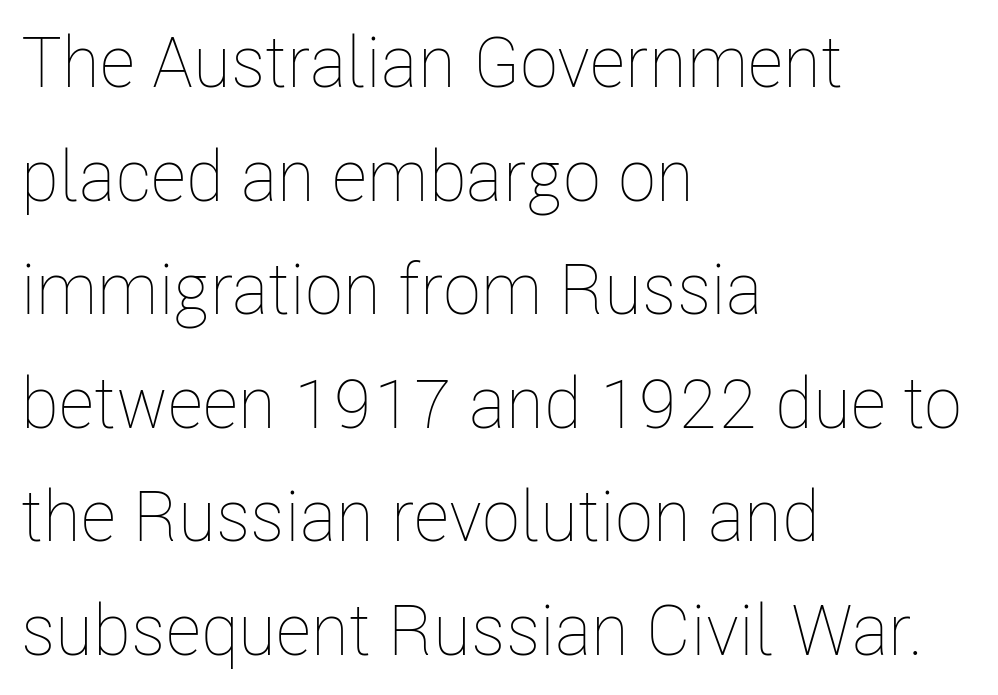
If you drew a ruler down the left edge, every line would touch it. Interline gaps are of average width in this sample. Glyph-to-glyph distance matches everyday printed text. Unbolded letterforms with no extra heft. The lettering holds an erect, upright posture throughout. Think of a printed novel: that variable character pitch is what you see here.
